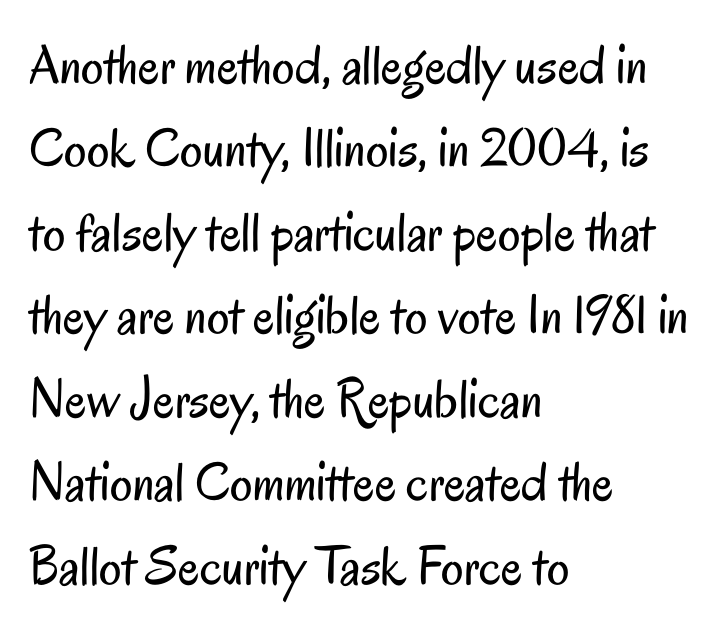
Q: Is the text bold? A: No.
Q: Is the text italic (slanted)? A: No, it is upright.
Q: Is the typeface a serif or a sans-serif typeface? A: Sans-serif.
Q: Is the text underlined? A: No.
Q: How is the paragraph aligned? A: Left-aligned.
Q: Is the spacing between letters normal or unusually wide? A: Normal.
Q: Is the spacing between lines tight, normal or loose? A: Normal.
Q: Width (condensed, normal, or wide)? A: Condensed.
Q: Stroke contrast? A: Low.
Q: x-height? A: Small.
Q: Monospaced? A: No.
